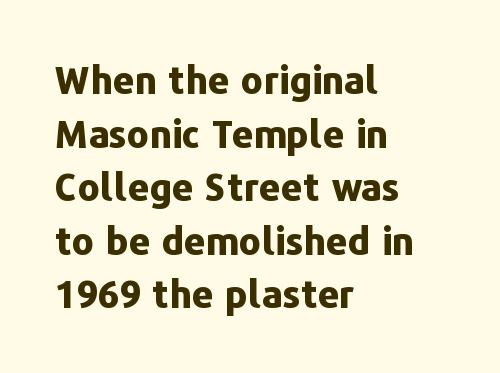
Short and long lines alike share a common starting point at left. Observe the absence of serifs on each vertical stroke in this sample. A typesetter would mark this as roman, not italic. The rendering uses a moderate line-height, typical for paragraphs. Proportional: the letters do not fall into vertical columns.
